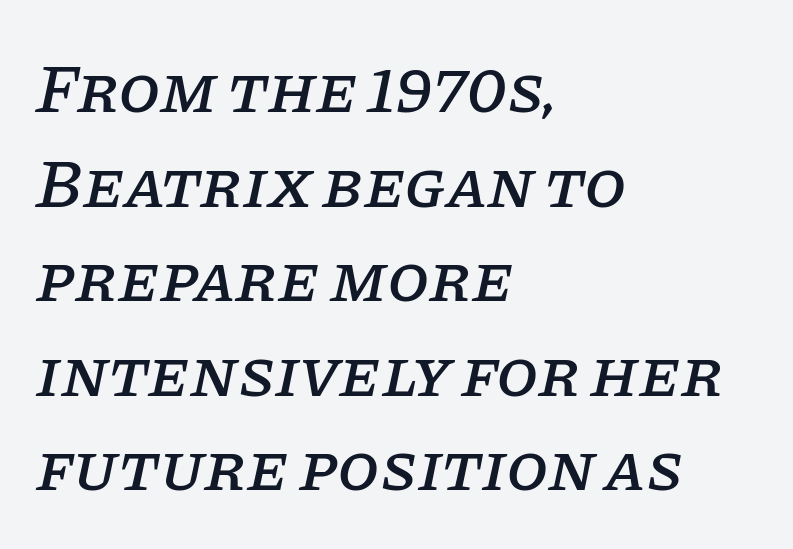
A typesetter would mark this as italic. Every row of glyphs begins at an identical x-position on the left. Observe the ordinary spacing: letters are neighbours, not strangers. Line spacing here is normal. A typesetter would call this proportional, since set widths differ per character.
